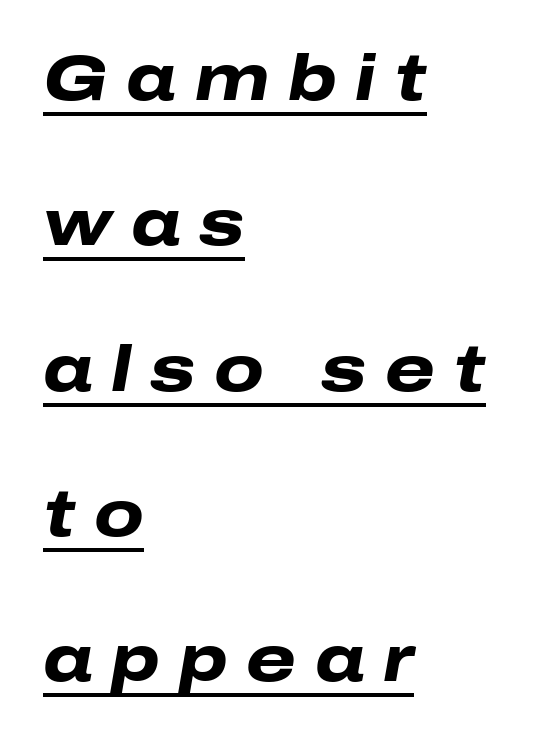
The image shows 64 px heavy, wide type, italic (leaning right); set left-aligned, loose line spacing (2.27x), unusually wide letter spacing (+0.29 em), underlined; low stroke contrast and a medium x-height.
